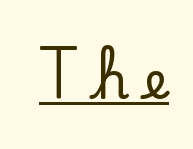
Q: Is the text italic (slanted)? A: No, it is upright.
Q: Is the text underlined? A: Yes.
Q: Is the spacing between letters normal or unusually wide? A: Unusually wide.
Q: Width (condensed, normal, or wide)? A: Normal.
Q: Stroke contrast? A: Low.
Q: x-height? A: Small.
Q: Monospaced? A: No.
